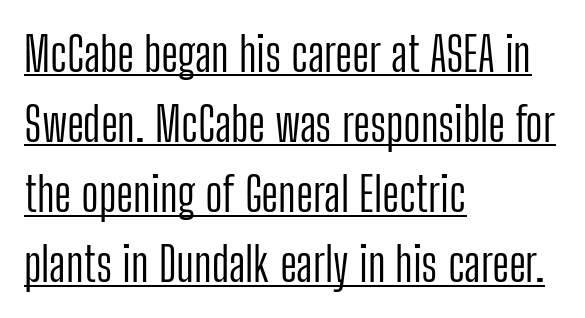
Q: Is the text bold? A: No.
Q: Is the text italic (slanted)? A: No, it is upright.
Q: Is the typeface a serif or a sans-serif typeface? A: Sans-serif.
Q: Is the text underlined? A: Yes.
Q: How is the paragraph aligned? A: Left-aligned.
Q: Is the spacing between letters normal or unusually wide? A: Normal.
Q: Is the spacing between lines tight, normal or loose? A: Normal.
Q: Width (condensed, normal, or wide)? A: Condensed.
Q: Stroke contrast? A: Low.
Q: x-height? A: Medium.
Q: Monospaced? A: No.
